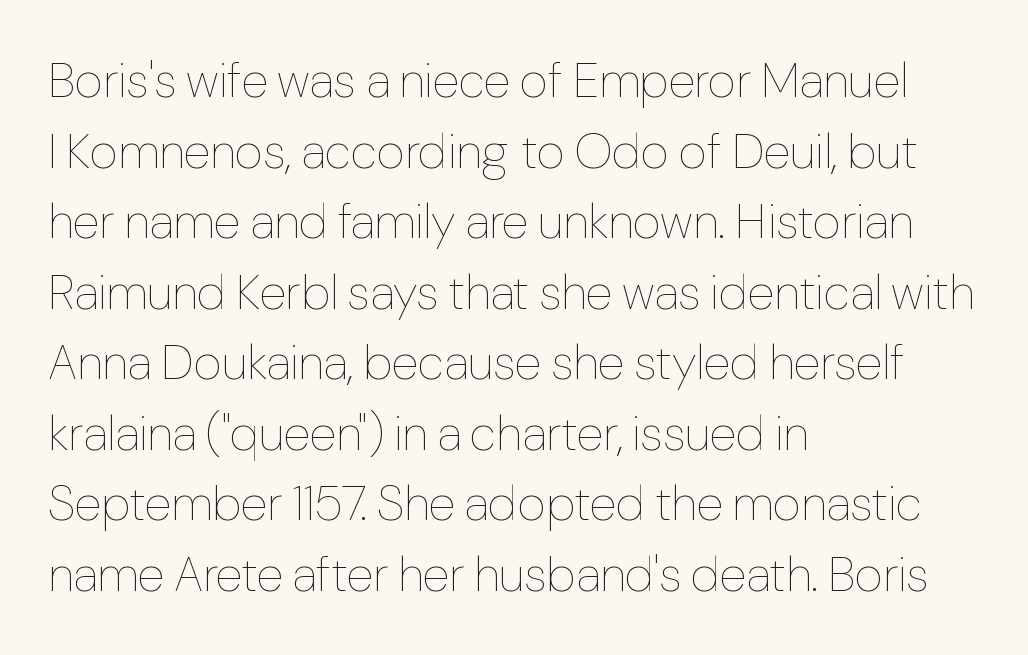
The image shows 49 px thin type, upright; set left-aligned, normal line spacing (1.44x), normal letter spacing, not underlined; low stroke contrast and a medium x-height.
